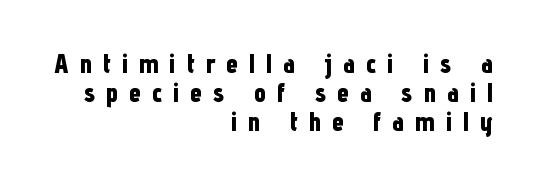
The image shows 27 px bold type, upright; set right-aligned, tight line spacing (1.07x), unusually wide letter spacing (+0.4 em), not underlined.
